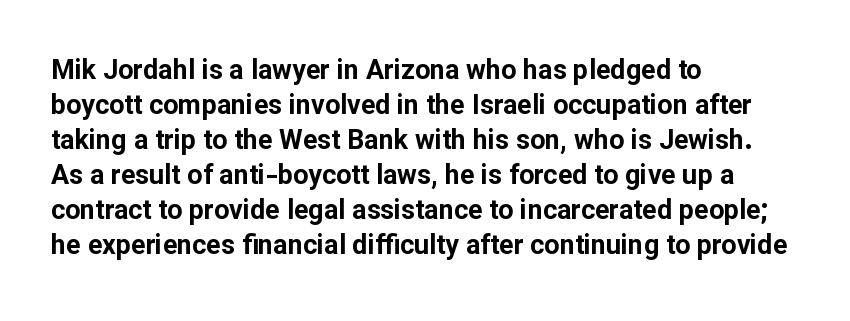
Q: Is the text bold? A: Yes.
Q: Is the text italic (slanted)? A: No, it is upright.
Q: Is the text underlined? A: No.
Q: How is the paragraph aligned? A: Left-aligned.
Q: Is the spacing between letters normal or unusually wide? A: Normal.
Q: Is the spacing between lines tight, normal or loose? A: Normal.
